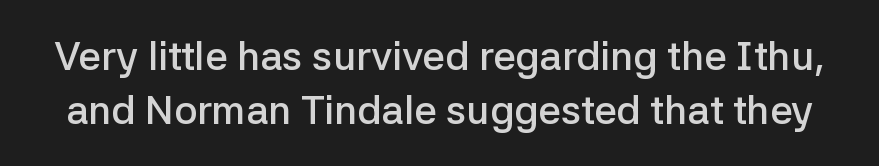
{"serif": "no", "italic": "no", "bold": "semi", "weight": "semibold", "width": "normal", "stroke_contrast": "low", "x_height": "medium", "monospaced": "no", "underline": "no", "line_spacing": "normal", "line_spacing_ratio": 1.36, "letter_spacing": "normal", "letter_spacing_em": 0.0, "glyph_px": 40}
